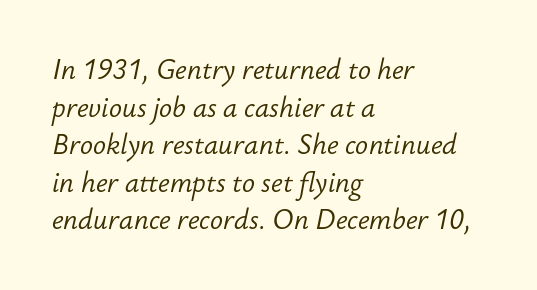
Q: Is the text bold? A: No.
Q: Is the text italic (slanted)? A: Yes, it leans right by about 12 degrees.
Q: Is the text underlined? A: No.
Q: How is the paragraph aligned? A: Left-aligned.
Q: Is the spacing between letters normal or unusually wide? A: Normal.
Q: Is the spacing between lines tight, normal or loose? A: Normal.
